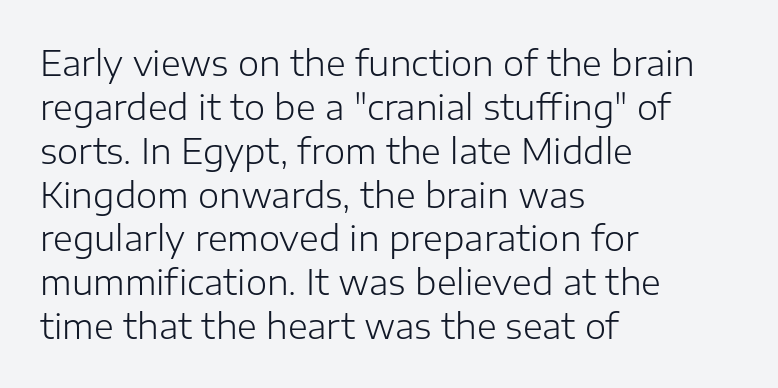
There is no visible air inserted between adjacent glyphs. Posture: upright roman. A typesetter would call this leading conventional body-copy spacing. These lines stack with their left ends in a neat column. A quiet, ordinary-to-light weight characterises the typeface. Letterform terminals end flat and unadorned throughout the passage.
